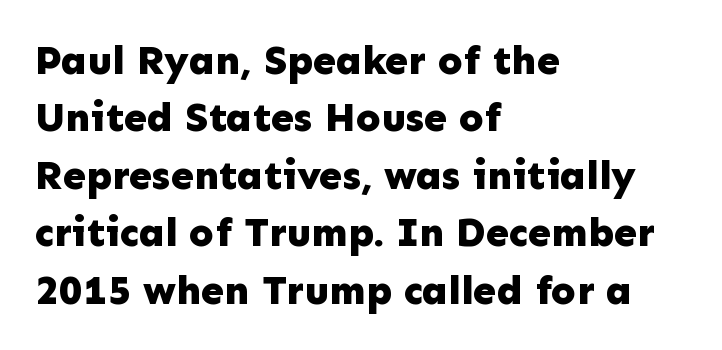
The image shows 41 px bold sans-serif type, upright; set left-aligned, normal line spacing (1.4x), normal letter spacing, not underlined; low stroke contrast and a medium x-height.
